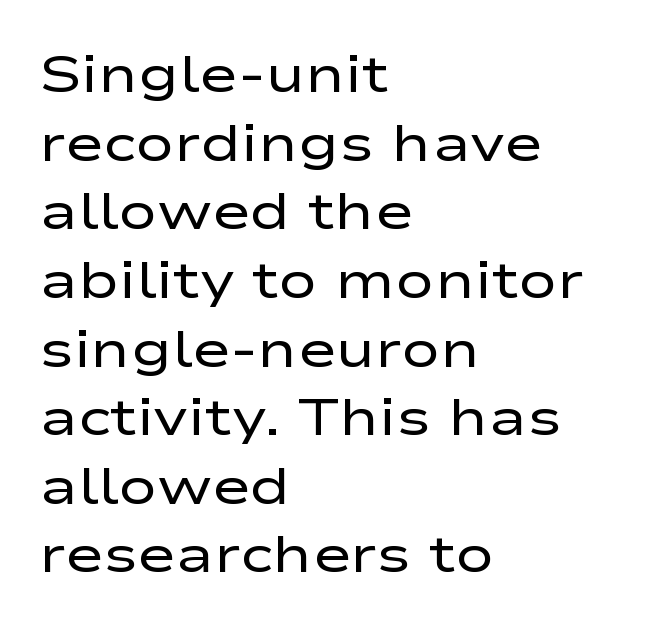
Q: Is the text bold? A: No.
Q: Is the text italic (slanted)? A: No, it is upright.
Q: Is the typeface a serif or a sans-serif typeface? A: Sans-serif.
Q: Is the text underlined? A: No.
Q: How is the paragraph aligned? A: Left-aligned.
Q: Is the spacing between letters normal or unusually wide? A: Normal.
Q: Is the spacing between lines tight, normal or loose? A: Normal.
Q: Width (condensed, normal, or wide)? A: Wide.
Q: Stroke contrast? A: Low.
Q: x-height? A: Medium.
Q: Monospaced? A: No.
